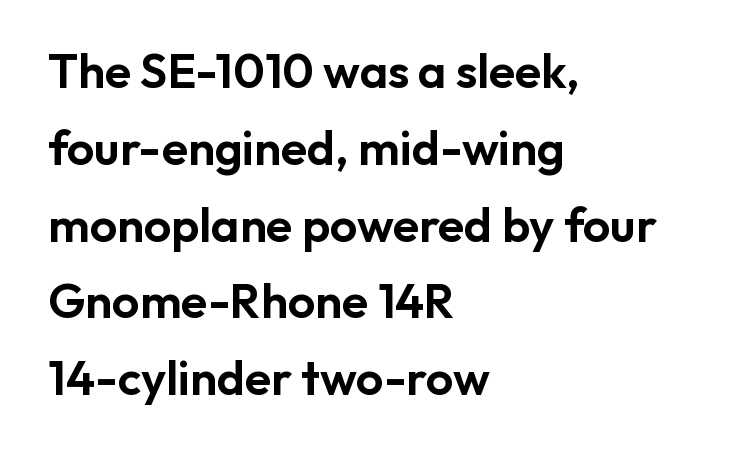
Q: Is the text italic (slanted)? A: No, it is upright.
Q: Is the typeface a serif or a sans-serif typeface? A: Sans-serif.
Q: Is the text underlined? A: No.
Q: How is the paragraph aligned? A: Left-aligned.
Q: Is the spacing between letters normal or unusually wide? A: Normal.
Q: Is the spacing between lines tight, normal or loose? A: Normal.
Q: Width (condensed, normal, or wide)? A: Normal.
Q: Stroke contrast? A: Low.
Q: x-height? A: Medium.
Q: Monospaced? A: No.
